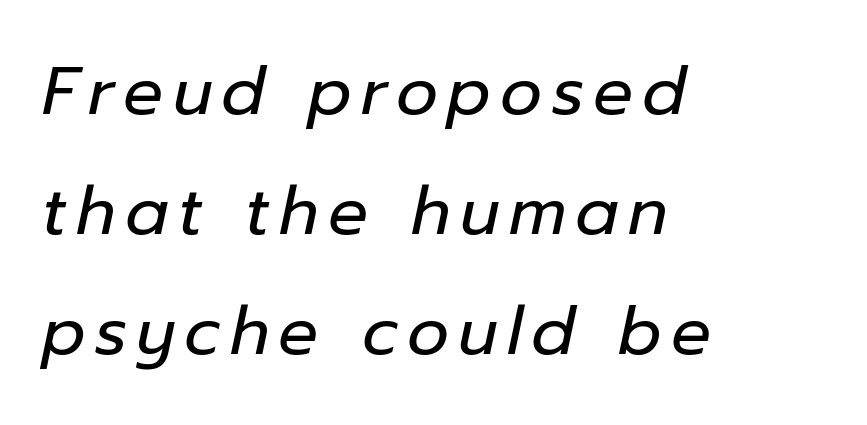
{"italic": "yes", "lean": "right", "slant_degrees": 12, "bold": "no", "weight": "regular", "width": "normal", "stroke_contrast": "low", "x_height": "medium", "monospaced": "no", "underline": "no", "align": "left", "line_spacing_ratio": 1.82, "glyph_px": 66}
